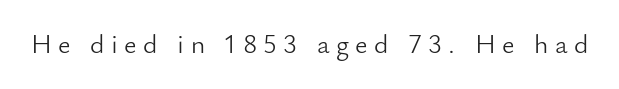
Q: Is the text bold? A: No.
Q: Is the text italic (slanted)? A: No, it is upright.
Q: Is the text underlined? A: No.
Q: Is the spacing between letters normal or unusually wide? A: Unusually wide.
